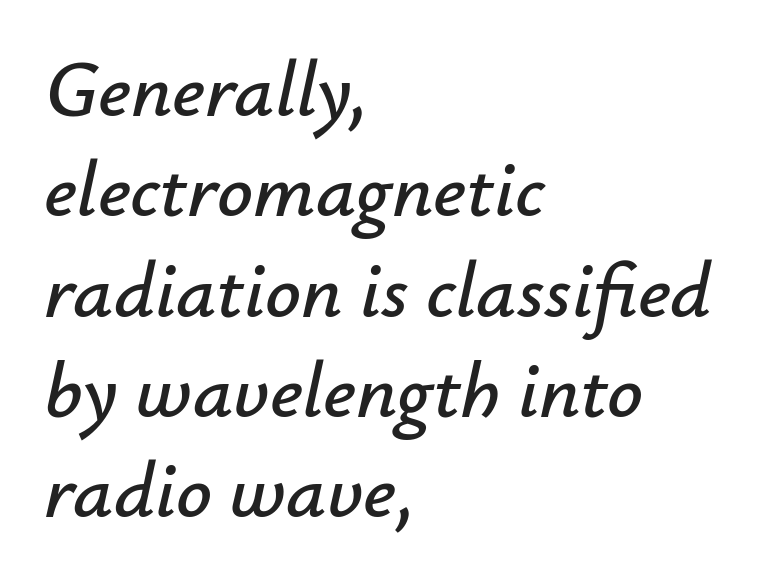
The image shows 79 px text type, italic (leaning right); set left-aligned, normal line spacing (1.27x), normal letter spacing, not underlined; low stroke contrast and a small x-height.
